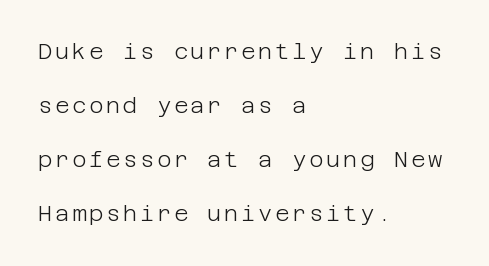
The gap between lines stays unmarked. This is the regular roman posture of the typeface. One-word summary of the alignment: left. The cut favours lightness, reaching ordinary text weight at its darkest. Reading down the column, the eye jumps a long way to each next line.
